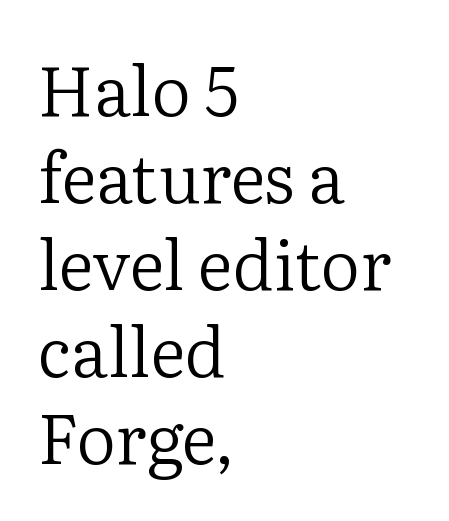
Is the stroke heavy? The answer is a plain regular-or-lighter. Old-style or modern, the face here clearly has serifs. A bare baseline throughout the passage. Tracking here is standard; glyphs follow each other at the usual distance. Characters remain perfectly vertical along every line.
